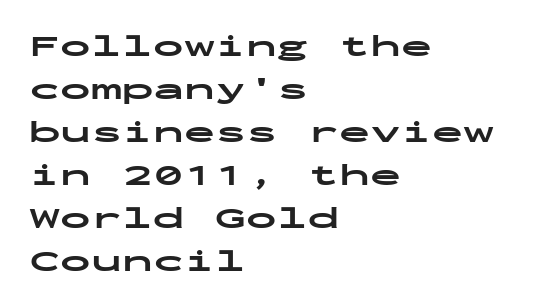
The image shows 31 px bold, wide sans-serif type, upright, monospaced; set left-aligned, normal line spacing (1.39x), normal letter spacing, not underlined; low stroke contrast and a medium x-height.
